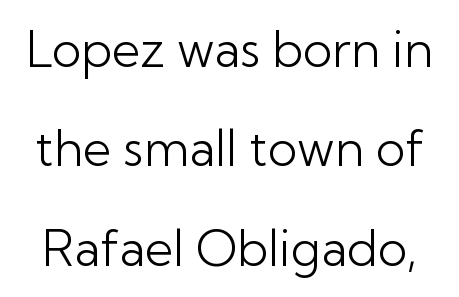
The lines are spread far apart with generous leading. The type family on display is of the sans-serif kind. Is the letter spacing exaggerated? No — it looks like the ordinary default. You could not count columns in this text — the font is proportionally spaced.
